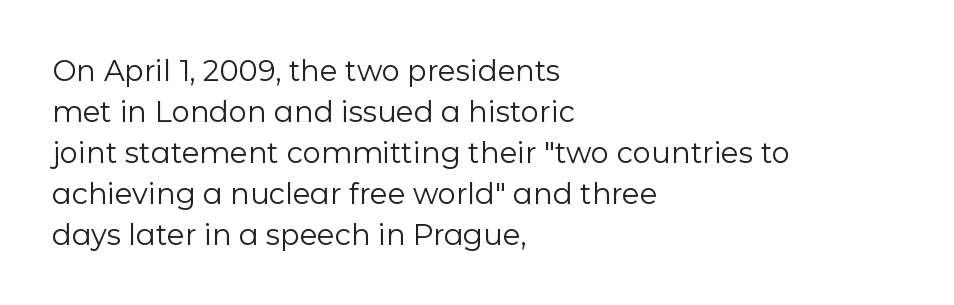
Q: Is the text bold? A: No.
Q: Is the text italic (slanted)? A: No, it is upright.
Q: Is the typeface a serif or a sans-serif typeface? A: Sans-serif.
Q: Is the text underlined? A: No.
Q: How is the paragraph aligned? A: Left-aligned.
Q: Is the spacing between letters normal or unusually wide? A: Normal.
Q: Is the spacing between lines tight, normal or loose? A: Normal.
Q: Width (condensed, normal, or wide)? A: Normal.
Q: Stroke contrast? A: Low.
Q: x-height? A: Medium.
Q: Monospaced? A: No.
